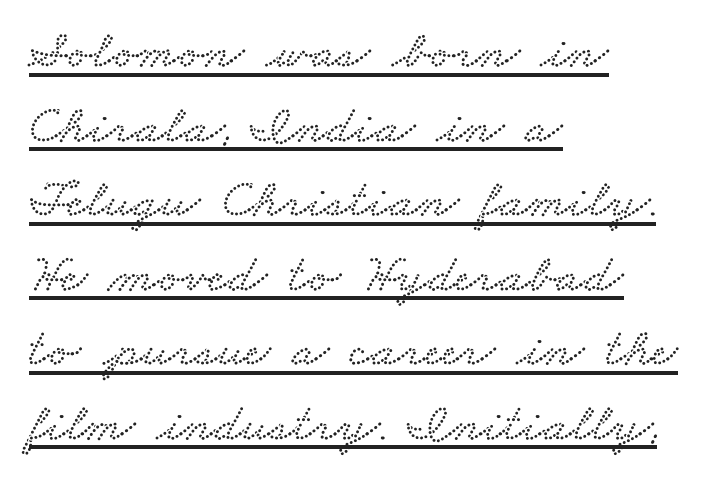
Q: Is the typeface a serif or a sans-serif typeface? A: Serif.
Q: Is the text underlined? A: Yes.
Q: How is the paragraph aligned? A: Left-aligned.
Q: Is the spacing between letters normal or unusually wide? A: Normal.
Q: Is the spacing between lines tight, normal or loose? A: Normal.
Q: Width (condensed, normal, or wide)? A: Wide.
Q: Stroke contrast? A: Low.
Q: x-height? A: Small.
Q: Monospaced? A: No.
